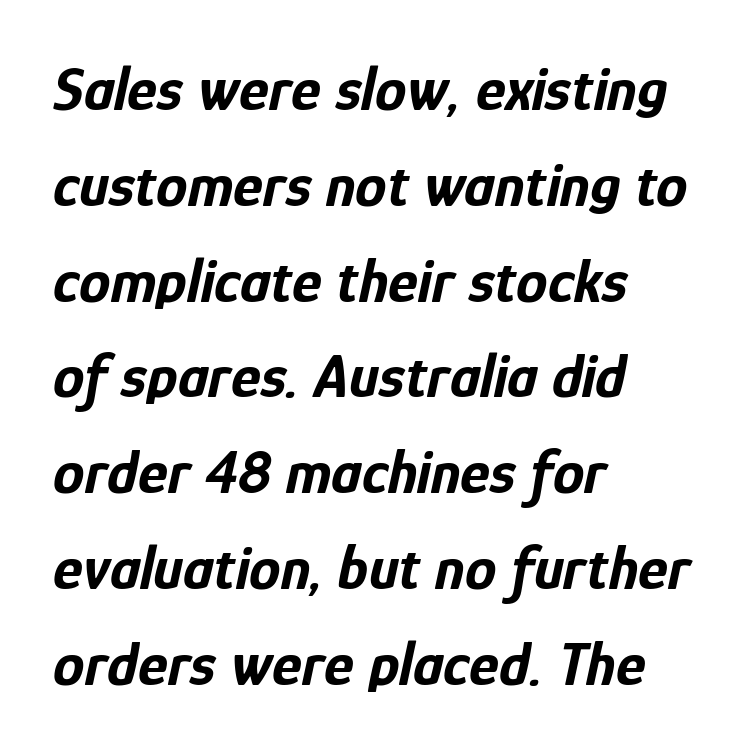
Q: Is the text bold? A: Yes.
Q: Is the text italic (slanted)? A: Yes, it leans right by about 12 degrees.
Q: Is the text underlined? A: No.
Q: How is the paragraph aligned? A: Left-aligned.
Q: Is the spacing between letters normal or unusually wide? A: Normal.
Q: Is the spacing between lines tight, normal or loose? A: Normal.
Q: Width (condensed, normal, or wide)? A: Condensed.
Q: Stroke contrast? A: Low.
Q: x-height? A: Medium.
Q: Monospaced? A: No.
